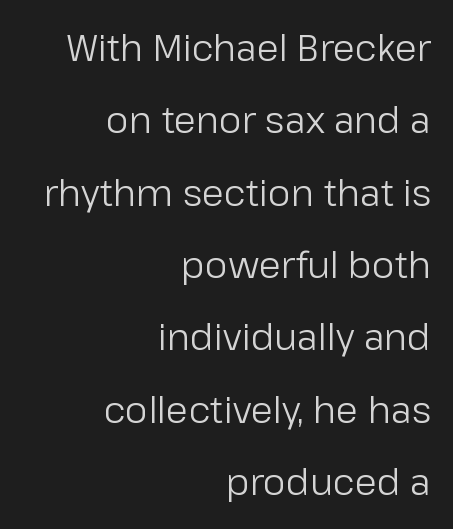
{"serif": "no", "italic": "no", "bold": "no", "weight": "regular", "width": "normal", "stroke_contrast": "low", "x_height": "medium", "monospaced": "no", "underline": "no", "align": "right", "line_spacing": "loose", "line_spacing_ratio": 2.01, "letter_spacing": "normal", "letter_spacing_em": 0.0, "glyph_px": 36}
